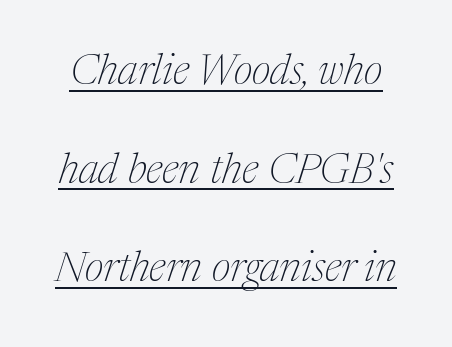
The image shows 42 px thin serif type, italic (leaning right); set loose line spacing (2.35x), normal letter spacing, underlined; medium stroke contrast and a medium x-height.
